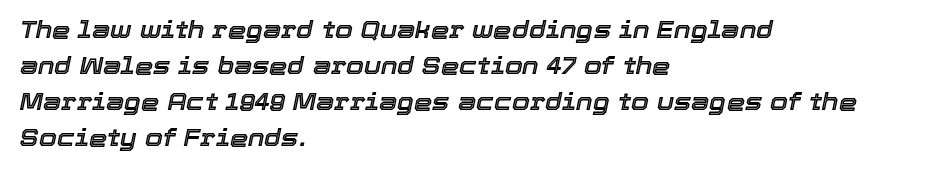
{"italic": "yes", "lean": "right", "slant_degrees": 12, "underline": "no", "align": "left", "line_spacing": "normal", "line_spacing_ratio": 1.56, "letter_spacing": "normal", "letter_spacing_em": 0.0, "glyph_px": 23}
